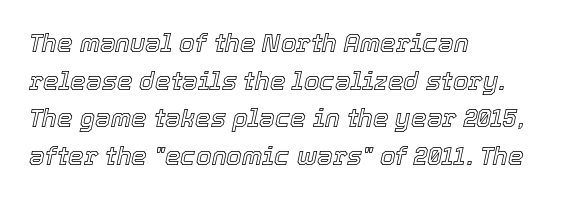
Q: Is the text italic (slanted)? A: Yes, it leans right by about 12 degrees.
Q: Is the text underlined? A: No.
Q: How is the paragraph aligned? A: Left-aligned.
Q: Is the spacing between letters normal or unusually wide? A: Normal.
Q: Is the spacing between lines tight, normal or loose? A: Normal.
